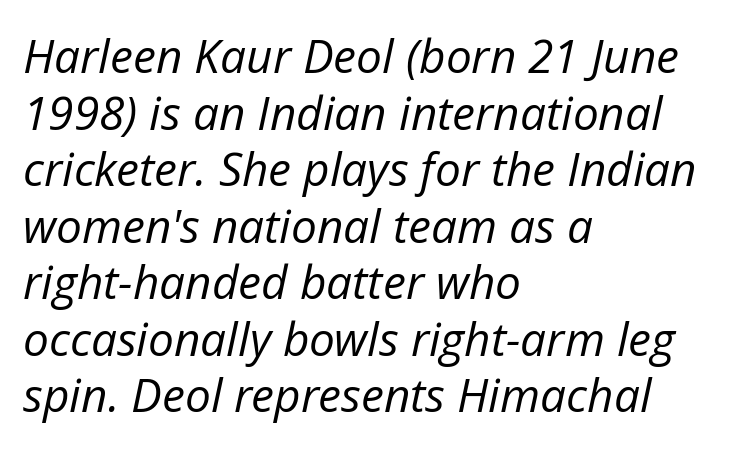
Compared with typical body copy, the letter spacing here is the same. Check under the words: just untouched page. The face used here is proportionally spaced, like ordinary book or web type. A typesetter would mark this as italic. Each line starts at the same left margin while the right side varies. Letters have the restrained weight of plain body copy at most.
